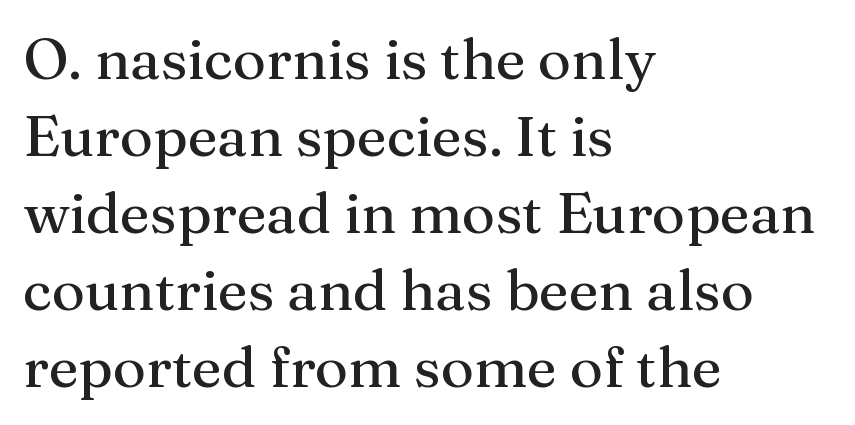
Words float on clear page, feet unadorned. No extra tracking has been applied to these lines. Yep, those are serifs on the letters. You can tell it's not italic because the verticals are truly vertical. Think of a printed novel: that variable character pitch is what you see here. The typesetter chose a ragged-right arrangement here.
